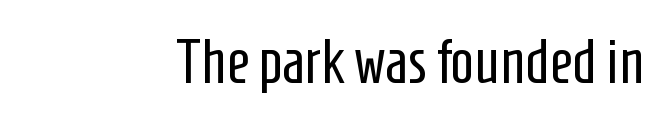
Q: Is the text bold? A: No.
Q: Is the text italic (slanted)? A: No, it is upright.
Q: Is the typeface a serif or a sans-serif typeface? A: Sans-serif.
Q: Is the text underlined? A: No.
Q: Is the spacing between letters normal or unusually wide? A: Normal.
Q: Width (condensed, normal, or wide)? A: Condensed.
Q: Stroke contrast? A: Low.
Q: x-height? A: Medium.
Q: Monospaced? A: No.
